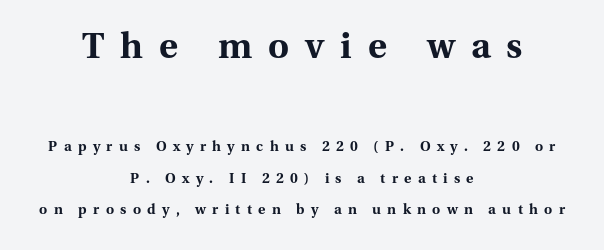
The image shows 36 px bold serif type, upright; set centered, loose line spacing (2.24x), unusually wide letter spacing (+0.45 em), not underlined; the first (top) block is 2.57x larger; medium stroke contrast and a medium x-height.
